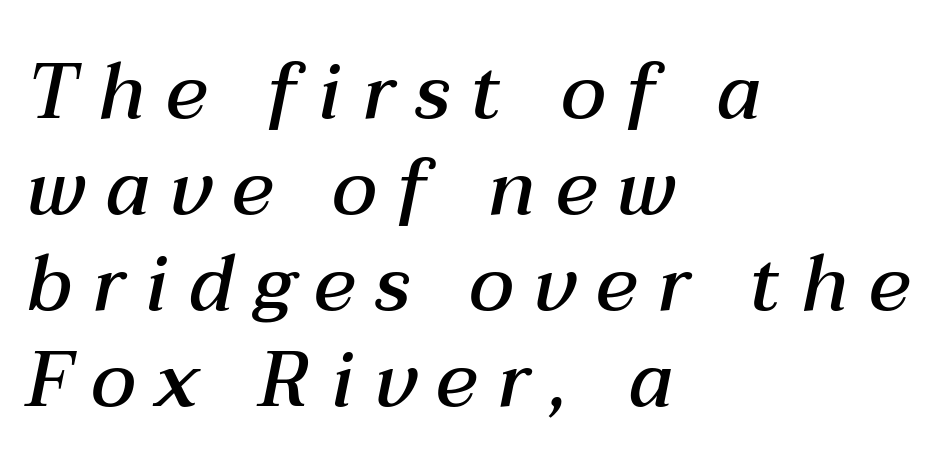
The passage shown is typed in a proportional face where columns would drift. The horizontal fit of the characters is loose and conspicuously gappy. Does the weight exceed regular? Yes, but only to semibold. Beneath every word, the page is bare.
